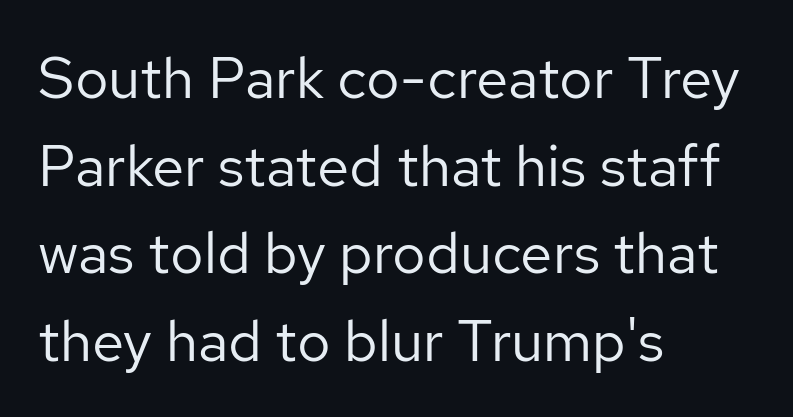
{"serif": "no", "italic": "no", "bold": "no", "weight": "regular", "width": "normal", "stroke_contrast": "low", "x_height": "medium", "monospaced": "no", "underline": "no", "align": "left", "line_spacing": "normal", "line_spacing_ratio": 1.51, "letter_spacing": "normal", "letter_spacing_em": 0.0, "glyph_px": 58}
